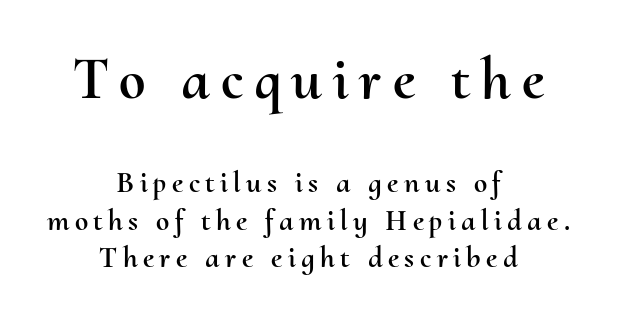
Each row of text sits above clean, open space. Compared with a flush-left layout, this one balances lines on the center instead. Ascenders rise straight up at ninety degrees. Think of a printed novel: that variable character pitch is what you see here. Does the bottom block carry the larger type? No, the top block does.
